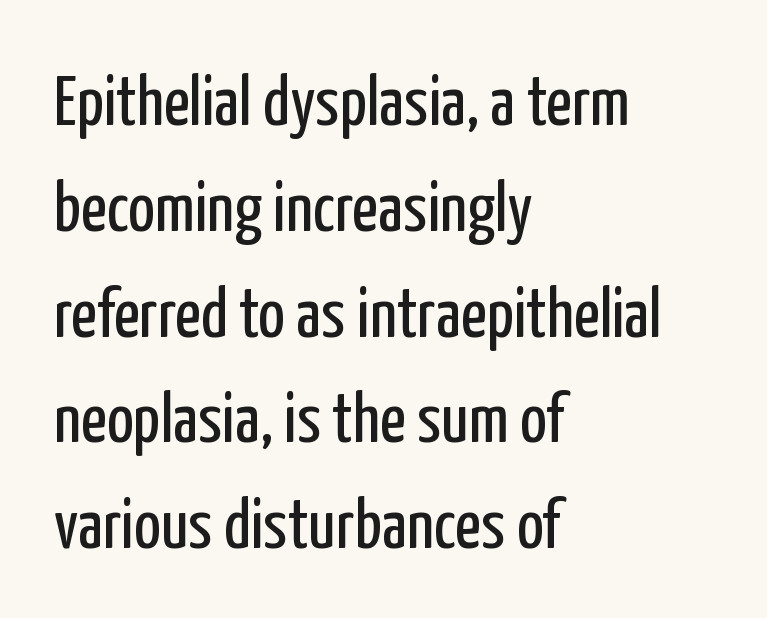
{"serif": "no", "italic": "no", "bold": "no", "weight": "regular", "width": "condensed", "stroke_contrast": "low", "x_height": "medium", "monospaced": "no", "underline": "no", "align": "left", "line_spacing": "normal", "line_spacing_ratio": 1.49, "letter_spacing": "normal", "letter_spacing_em": 0.0, "glyph_px": 71}
